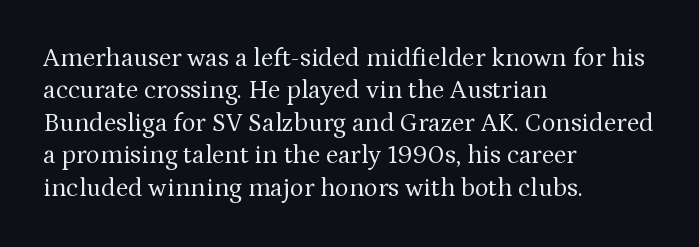
Q: Is the text bold? A: No.
Q: Is the text italic (slanted)? A: No, it is upright.
Q: Is the text underlined? A: No.
Q: How is the paragraph aligned? A: Left-aligned.
Q: Is the spacing between letters normal or unusually wide? A: Normal.
Q: Is the spacing between lines tight, normal or loose? A: Normal.
